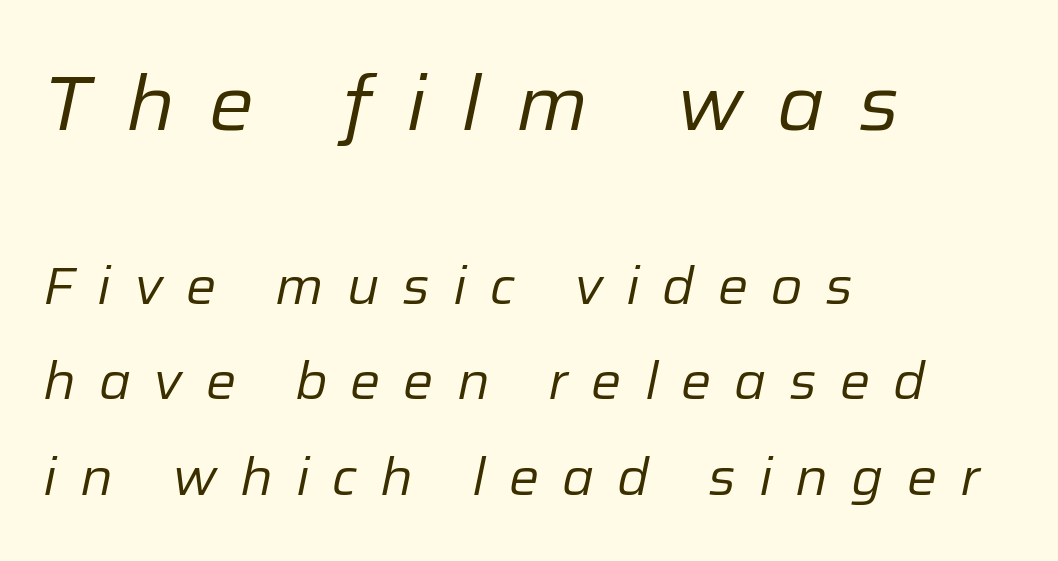
The image shows 76 px regular-weight type, italic (leaning right); set left-aligned, line spacing 1.87x, unusually wide letter spacing (+0.45 em), not underlined; the first (top) block is 1.49x larger; low stroke contrast and a medium x-height.
